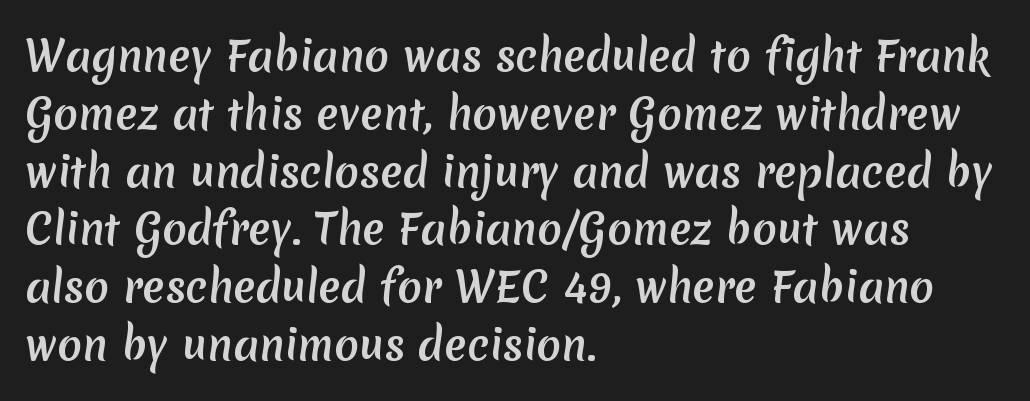
Each new line begins a customary step beneath the previous one. The ragged edge is on the right, which tells us the setting is flush left. The letters advance in unequal steps, a hallmark of proportional type. Bare-footed words on every line. I'd call this a sans setting — the letters go barefoot. Standard letterfit; no display-style spreading of the glyphs.
